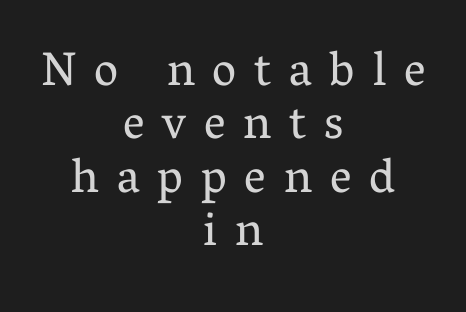
The image shows 48 px regular-weight serif type, upright; set centered, tight line spacing (1.11x), unusually wide letter spacing (+0.37 em), not underlined; medium stroke contrast and a medium x-height.
